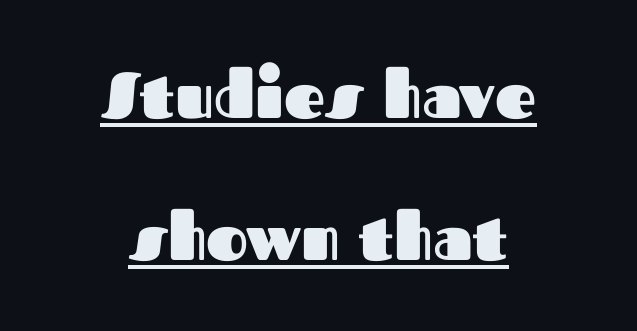
Q: Is the text bold? A: Yes.
Q: Is the text italic (slanted)? A: No, it is upright.
Q: Is the typeface a serif or a sans-serif typeface? A: Sans-serif.
Q: Is the text underlined? A: Yes.
Q: How is the paragraph aligned? A: Centered.
Q: Is the spacing between letters normal or unusually wide? A: Normal.
Q: Is the spacing between lines tight, normal or loose? A: Loose.
Q: Width (condensed, normal, or wide)? A: Normal.
Q: Stroke contrast? A: Medium.
Q: x-height? A: Medium.
Q: Monospaced? A: No.
